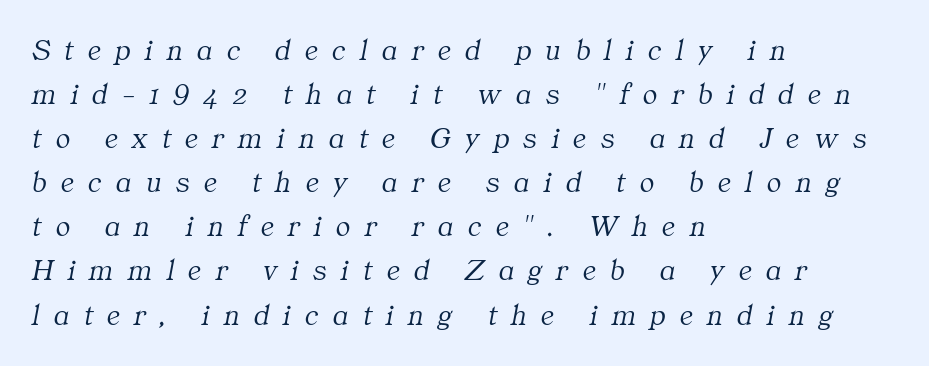
Q: Is the text bold? A: No.
Q: Is the text italic (slanted)? A: Yes, it leans right by about 11 degrees.
Q: Is the typeface a serif or a sans-serif typeface? A: Serif.
Q: Is the text underlined? A: No.
Q: How is the paragraph aligned? A: Left-aligned.
Q: Is the spacing between letters normal or unusually wide? A: Unusually wide.
Q: Is the spacing between lines tight, normal or loose? A: Normal.
Q: Width (condensed, normal, or wide)? A: Normal.
Q: Stroke contrast? A: Medium.
Q: x-height? A: Medium.
Q: Monospaced? A: No.
